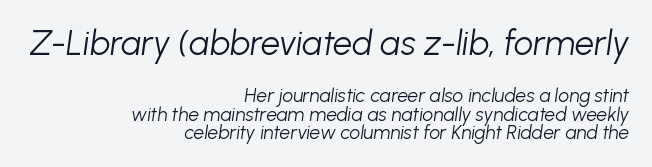
The image shows 34 px light type, italic (leaning right); set right-aligned, tight line spacing (0.99x), normal letter spacing, not underlined; the first (top) block is 1.79x larger; low stroke contrast and a medium x-height.
